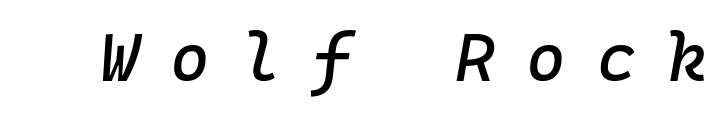
{"italic": "yes", "lean": "right", "slant_degrees": 10, "width": "normal", "stroke_contrast": "low", "x_height": "medium", "monospaced": "yes", "underline": "no", "letter_spacing": "wide", "letter_spacing_em": 0.46, "glyph_px": 68}
